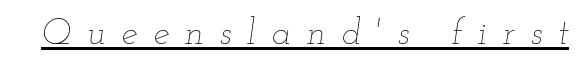
{"italic": "yes", "lean": "right", "slant_degrees": 12, "bold": "no", "weight": "thin", "width": "wide", "stroke_contrast": "low", "x_height": "small", "monospaced": "no", "underline": "yes", "letter_spacing": "wide", "letter_spacing_em": 0.44, "glyph_px": 36}
